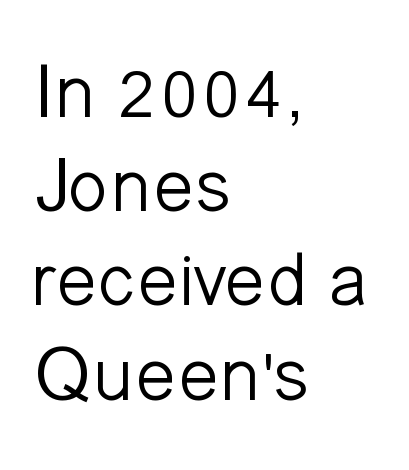
The image shows 76 px light sans-serif type, upright; set left-aligned, line spacing 1.24x, normal letter spacing, not underlined; low stroke contrast and a medium x-height.
